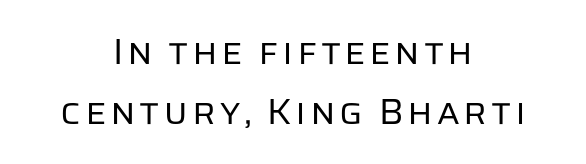
{"serif": "no", "italic": "no", "bold": "no", "weight": "regular", "width": "normal", "stroke_contrast": "low", "x_height": "large", "monospaced": "no", "underline": "no", "align": "center", "line_spacing": "normal", "line_spacing_ratio": 1.67, "glyph_px": 36}
